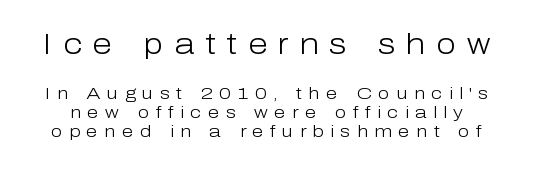
The image shows 29 px light sans-serif type, upright; set tight line spacing (1.12x), unusually wide letter spacing (+0.37 em), not underlined; the first (top) block is 1.71x larger; low stroke contrast and a medium x-height.
